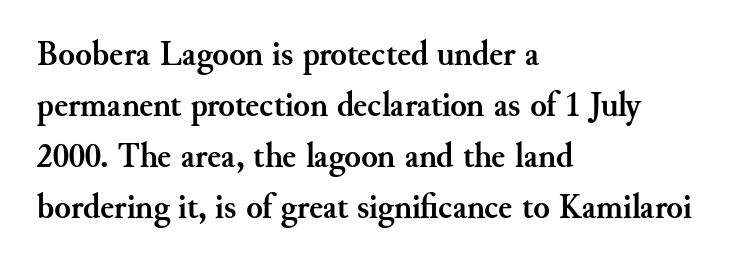
Q: Is the text bold? A: Yes.
Q: Is the text italic (slanted)? A: No, it is upright.
Q: Is the typeface a serif or a sans-serif typeface? A: Serif.
Q: Is the text underlined? A: No.
Q: How is the paragraph aligned? A: Left-aligned.
Q: Is the spacing between letters normal or unusually wide? A: Normal.
Q: Is the spacing between lines tight, normal or loose? A: Normal.
Q: Width (condensed, normal, or wide)? A: Normal.
Q: Stroke contrast? A: Medium.
Q: x-height? A: Small.
Q: Monospaced? A: No.
